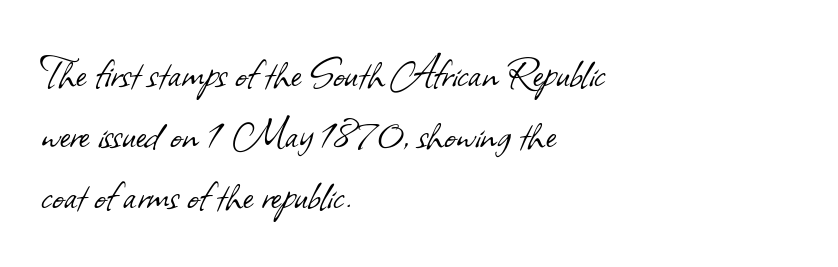
The image shows 49 px light sans-serif type; set left-aligned, line spacing 1.24x, normal letter spacing, not underlined; low stroke contrast and a small x-height.
